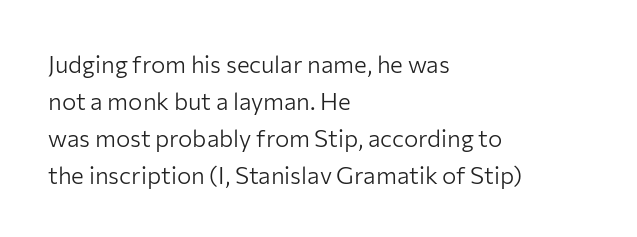
Q: Is the text bold? A: No.
Q: Is the text italic (slanted)? A: No, it is upright.
Q: Is the text underlined? A: No.
Q: How is the paragraph aligned? A: Left-aligned.
Q: Is the spacing between letters normal or unusually wide? A: Normal.
Q: Is the spacing between lines tight, normal or loose? A: Normal.
